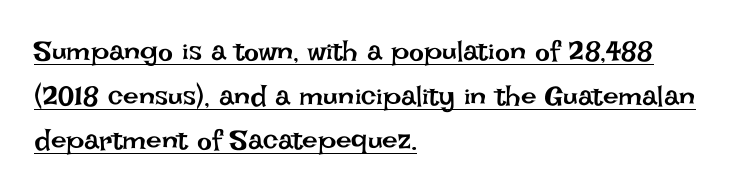
How would I describe the line gaps? Plain and ordinary. The lines are quadded left. Character widths vary here, with narrow letters taking less room than wide ones. These lines were composed using upright roman letters.
